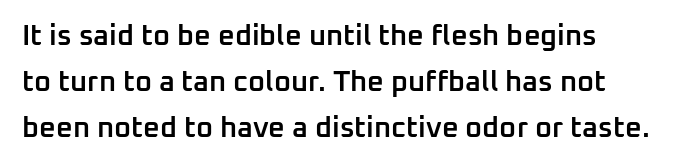
The font is running at a semibold setting, under full bold. How are the letters spaced? Ordinarily, with no added tracking. The glyphs are unaccompanied by any horizontal stroke below them. Does the type have serifs? No, each stem ends abruptly. These lines were composed using upright roman letters. Line spacing here is normal.
